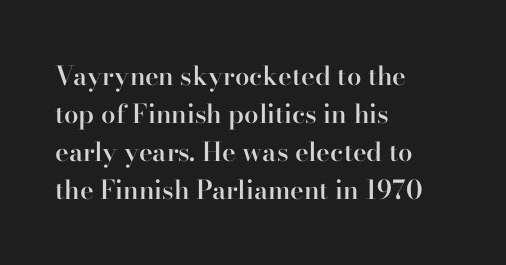
{"italic": "no", "bold": "semi", "underline": "no", "align": "left", "line_spacing": "normal", "line_spacing_ratio": 1.46, "letter_spacing": "normal", "letter_spacing_em": 0.0, "glyph_px": 26}
